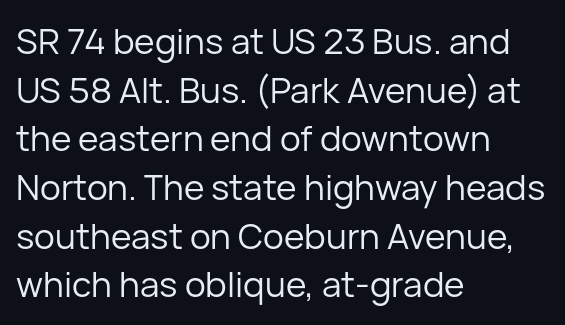
Q: Is the text bold? A: No.
Q: Is the text italic (slanted)? A: No, it is upright.
Q: Is the typeface a serif or a sans-serif typeface? A: Sans-serif.
Q: Is the text underlined? A: No.
Q: How is the paragraph aligned? A: Left-aligned.
Q: Is the spacing between letters normal or unusually wide? A: Normal.
Q: Is the spacing between lines tight, normal or loose? A: Normal.
Q: Width (condensed, normal, or wide)? A: Normal.
Q: Stroke contrast? A: Low.
Q: x-height? A: Medium.
Q: Monospaced? A: No.
